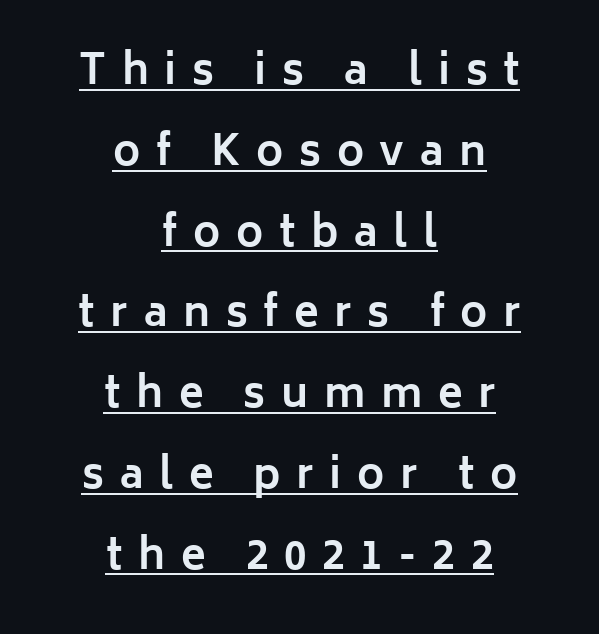
The image shows 41 px bold sans-serif type, upright; set centered, loose line spacing (1.97x), unusually wide letter spacing (+0.38 em), underlined; low stroke contrast and a medium x-height.
